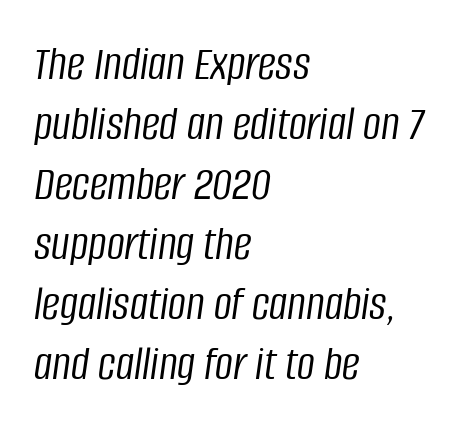
Q: Is the text bold? A: No.
Q: Is the text italic (slanted)? A: Yes, it leans right by about 8 degrees.
Q: Is the text underlined? A: No.
Q: How is the paragraph aligned? A: Left-aligned.
Q: Is the spacing between letters normal or unusually wide? A: Normal.
Q: Width (condensed, normal, or wide)? A: Condensed.
Q: Stroke contrast? A: Low.
Q: x-height? A: Large.
Q: Monospaced? A: No.
